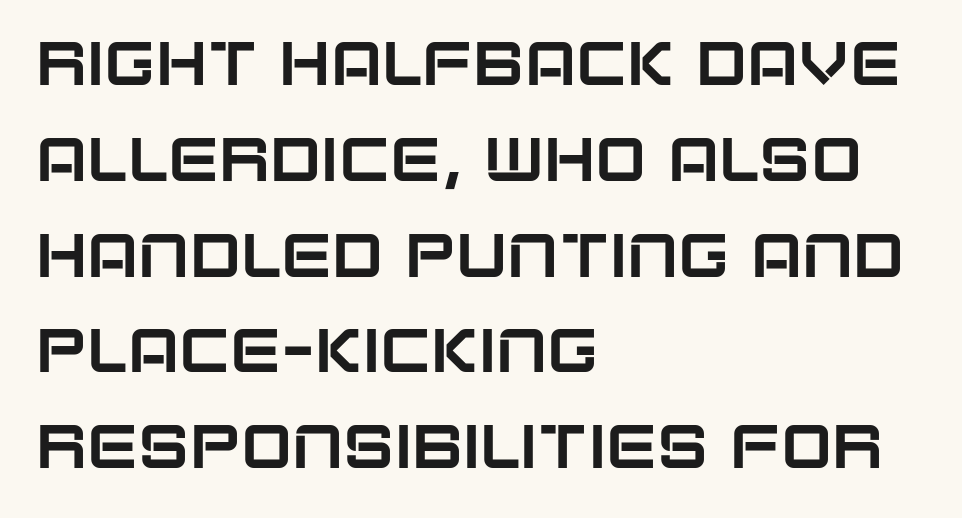
Q: Is the text italic (slanted)? A: No, it is upright.
Q: Is the typeface a serif or a sans-serif typeface? A: Sans-serif.
Q: Is the text underlined? A: No.
Q: How is the paragraph aligned? A: Left-aligned.
Q: Is the spacing between letters normal or unusually wide? A: Normal.
Q: Is the spacing between lines tight, normal or loose? A: Normal.
Q: Width (condensed, normal, or wide)? A: Normal.
Q: Stroke contrast? A: Low.
Q: x-height? A: Large.
Q: Monospaced? A: No.
